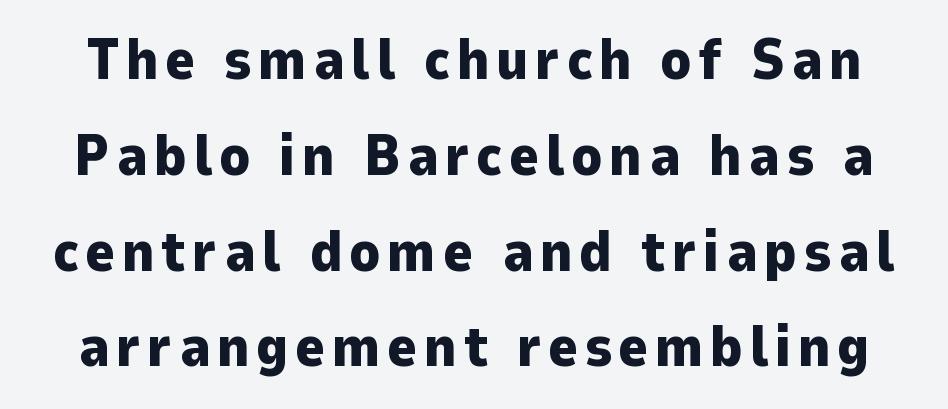
The image shows 57 px heavy sans-serif type, upright; set normal line spacing (1.68x), not underlined; low stroke contrast and a medium x-height.
